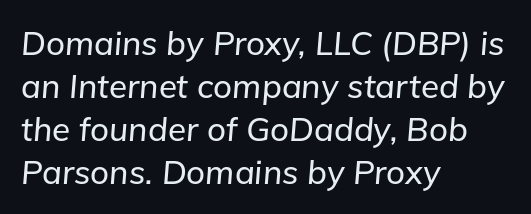
The image shows 33 px text type, italic (leaning right); set left-aligned, normal line spacing (1.3x), normal letter spacing, not underlined; low stroke contrast and a medium x-height.
